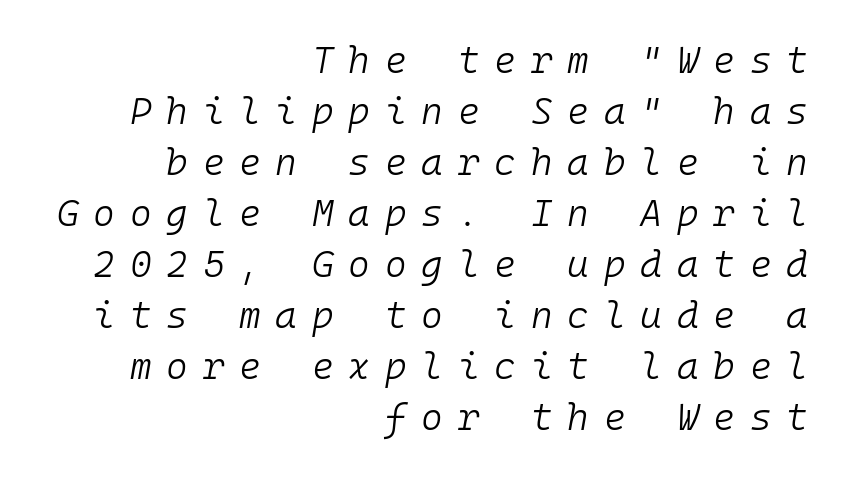
The image shows 37 px light type, italic (leaning right), monospaced; set right-aligned, normal line spacing (1.38x), unusually wide letter spacing (+0.4 em), not underlined; low stroke contrast and a medium x-height.
